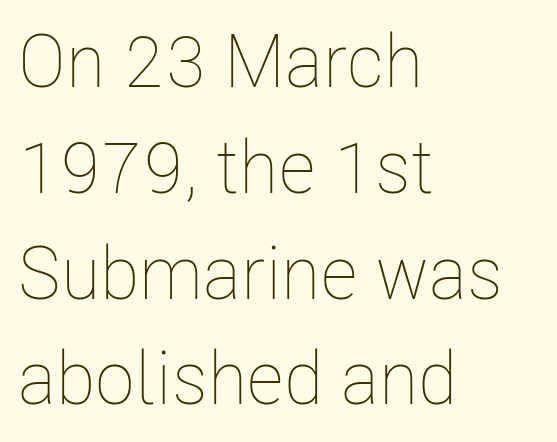
The image shows 74 px thin, condensed type, upright; set left-aligned, normal line spacing (1.43x), normal letter spacing, not underlined; low stroke contrast and a medium x-height.
